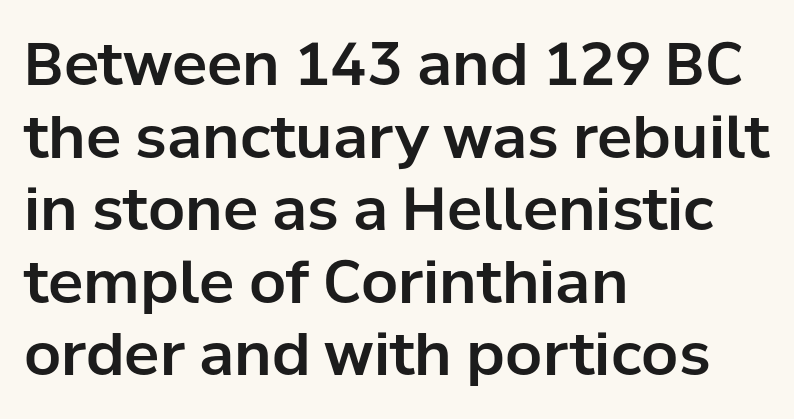
The image shows 59 px sans-serif type, upright; set left-aligned, line spacing 1.23x, normal letter spacing, not underlined; low stroke contrast and a medium x-height.
